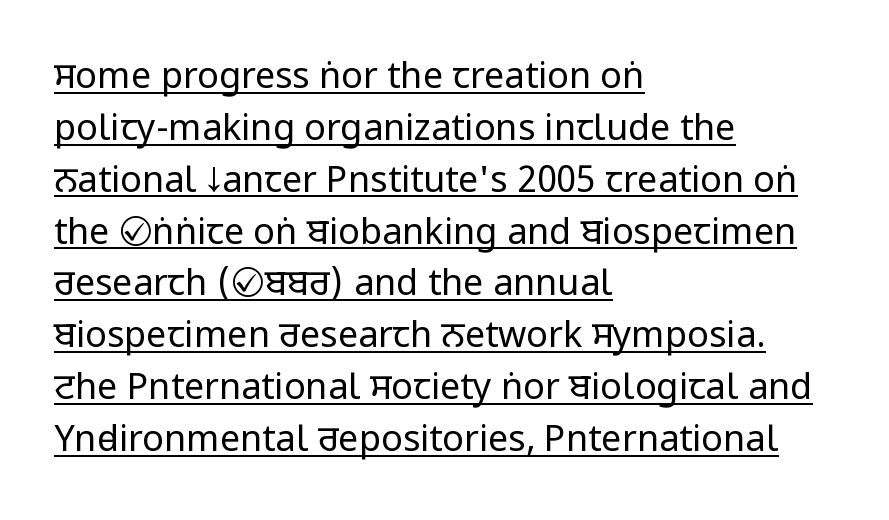
{"serif": "no", "italic": "no", "bold": "no", "weight": "regular", "width": "condensed", "stroke_contrast": "low", "x_height": "large", "monospaced": "no", "underline": "yes", "align": "left", "line_spacing": "normal", "line_spacing_ratio": 1.44, "letter_spacing": "normal", "letter_spacing_em": 0.0, "glyph_px": 36}
